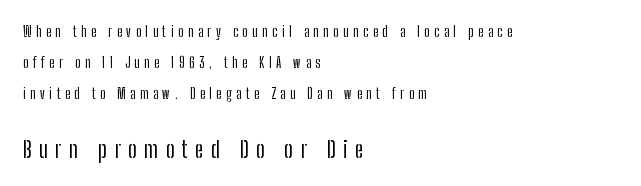
Q: Is the text italic (slanted)? A: No, it is upright.
Q: Is the text underlined? A: No.
Q: How is the paragraph aligned? A: Left-aligned.
Q: Is the spacing between letters normal or unusually wide? A: Unusually wide.
Q: Is the spacing between lines tight, normal or loose? A: Loose.
Q: Which block of text is set in a larger size, the first (top) or the second (bottom)? A: The second (bottom) one.
